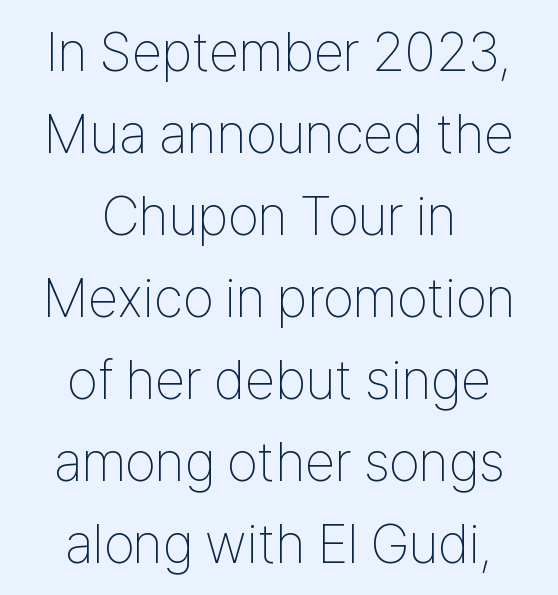
The image shows 55 px thin, condensed sans-serif type, upright; set centered, normal line spacing (1.49x), normal letter spacing, not underlined; low stroke contrast and a medium x-height.
